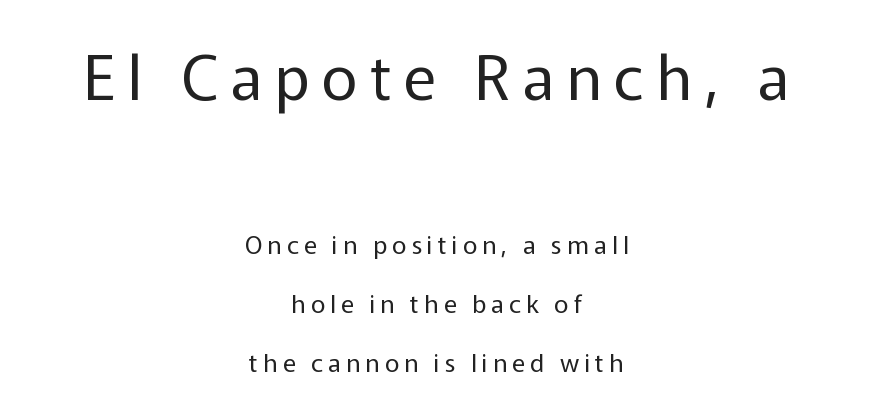
The image shows 62 px regular-weight sans-serif type, upright; set centered, loose line spacing (2.37x), unusually wide letter spacing (+0.2 em), not underlined; the first (top) block is 2.48x larger; low stroke contrast and a medium x-height.
